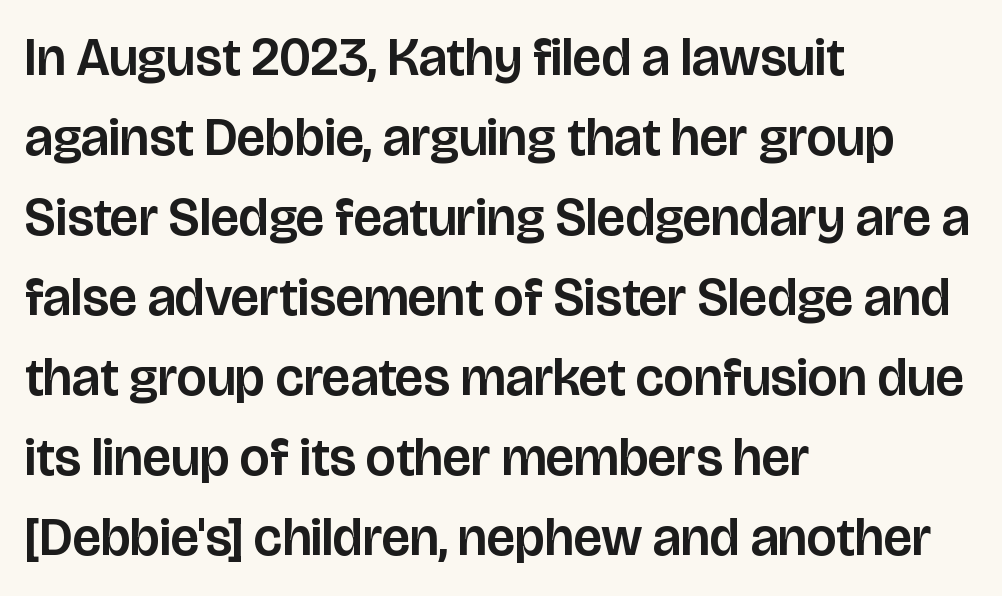
{"serif": "no", "italic": "no", "width": "normal", "stroke_contrast": "low", "x_height": "large", "monospaced": "no", "underline": "no", "align": "left", "line_spacing": "normal", "line_spacing_ratio": 1.51, "letter_spacing": "normal", "letter_spacing_em": 0.0, "glyph_px": 53}
